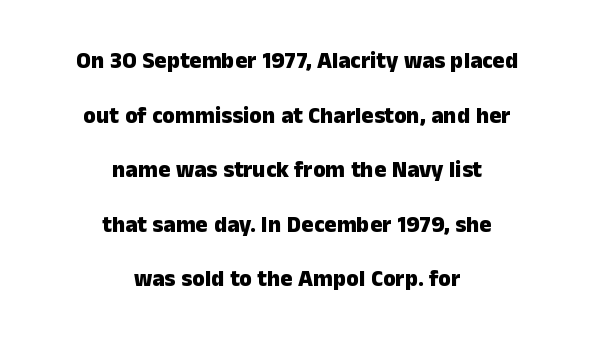
The image shows 23 px bold type, upright; set centered, loose line spacing (2.37x), normal letter spacing, not underlined.
